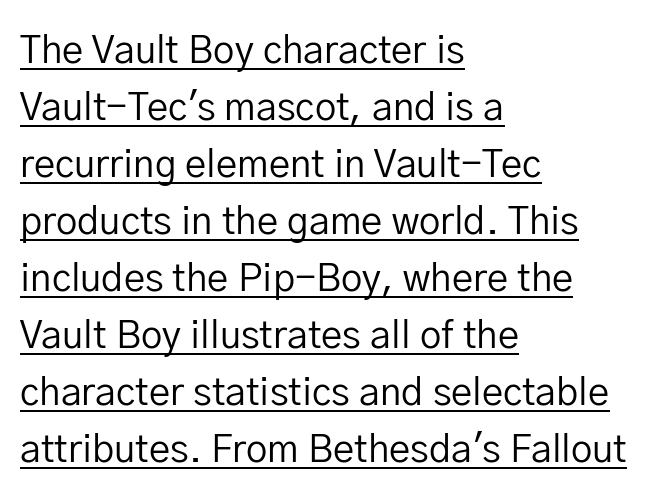
Q: Is the text bold? A: No.
Q: Is the text italic (slanted)? A: No, it is upright.
Q: Is the typeface a serif or a sans-serif typeface? A: Sans-serif.
Q: Is the text underlined? A: Yes.
Q: How is the paragraph aligned? A: Left-aligned.
Q: Is the spacing between letters normal or unusually wide? A: Normal.
Q: Is the spacing between lines tight, normal or loose? A: Normal.
Q: Width (condensed, normal, or wide)? A: Normal.
Q: Stroke contrast? A: Low.
Q: x-height? A: Medium.
Q: Monospaced? A: No.
